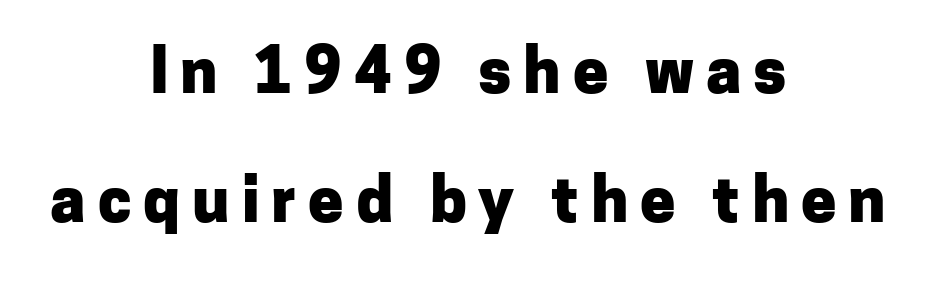
The image shows 63 px heavy sans-serif type, upright; set centered, loose line spacing (2.04x), not underlined; low stroke contrast and a medium x-height.
